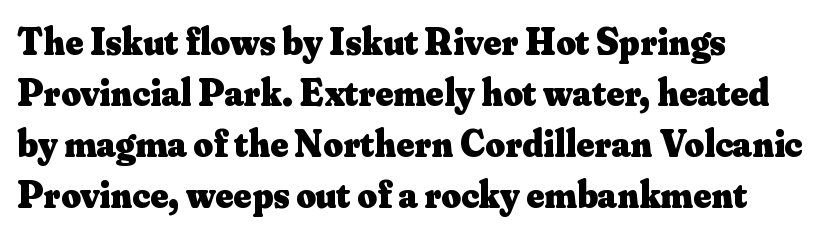
{"serif": "yes", "italic": "no", "bold": "yes", "weight": "heavy", "width": "normal", "stroke_contrast": "medium", "x_height": "small", "monospaced": "no", "underline": "no", "align": "left", "line_spacing": "normal", "line_spacing_ratio": 1.34, "letter_spacing": "normal", "letter_spacing_em": 0.0, "glyph_px": 38}
